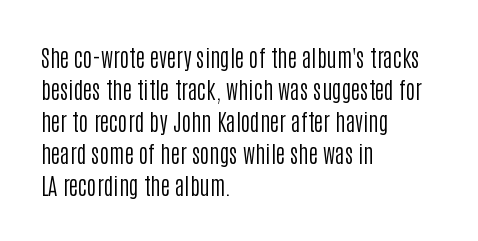
The image shows 23 px text type, upright; set left-aligned, normal line spacing (1.39x), normal letter spacing, not underlined.
